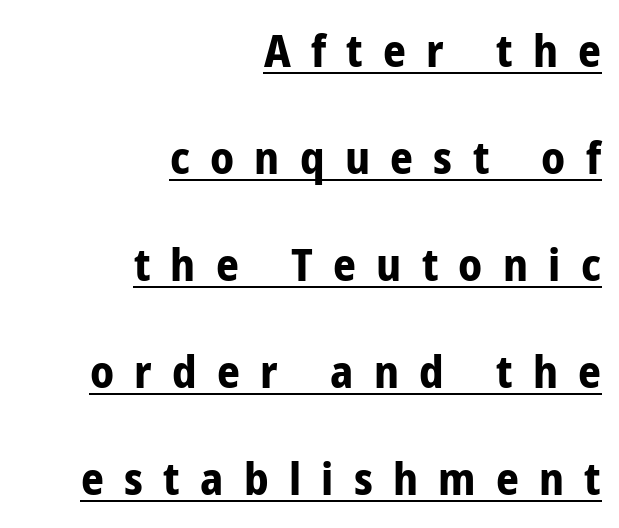
Somebody hit Ctrl+U on this one — the words are underlined. The line texture is sparse and dotted thanks to wide tracking. Weight: bold. Posture: upright roman.
